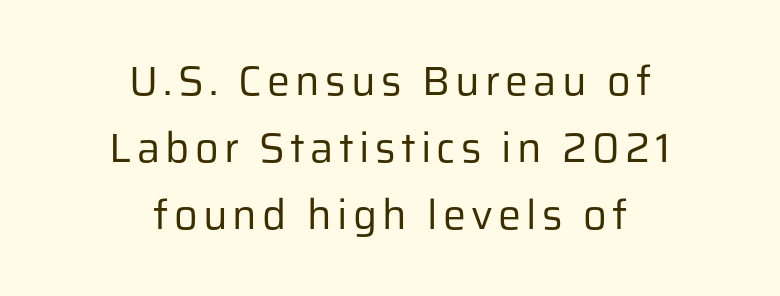
The image shows 41 px regular-weight sans-serif type, upright; set centered, normal line spacing (1.64x), not underlined; low stroke contrast and a medium x-height.
